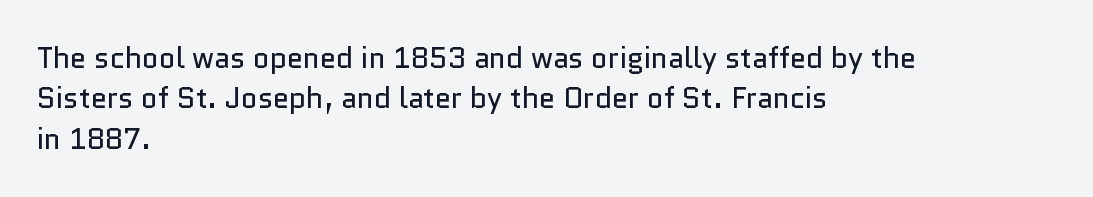
Q: Is the text bold? A: No.
Q: Is the text italic (slanted)? A: No, it is upright.
Q: Is the typeface a serif or a sans-serif typeface? A: Sans-serif.
Q: Is the text underlined? A: No.
Q: How is the paragraph aligned? A: Left-aligned.
Q: Is the spacing between letters normal or unusually wide? A: Normal.
Q: Is the spacing between lines tight, normal or loose? A: Normal.
Q: Width (condensed, normal, or wide)? A: Normal.
Q: Stroke contrast? A: Low.
Q: x-height? A: Medium.
Q: Monospaced? A: No.
